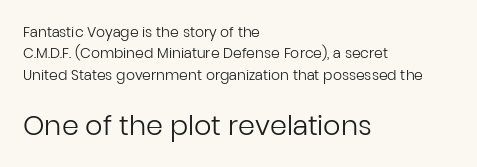
Q: Is the text bold? A: No.
Q: Is the text italic (slanted)? A: No, it is upright.
Q: Is the text underlined? A: No.
Q: How is the paragraph aligned? A: Left-aligned.
Q: Is the spacing between letters normal or unusually wide? A: Normal.
Q: Is the spacing between lines tight, normal or loose? A: Normal.
Q: Which block of text is set in a larger size, the first (top) or the second (bottom)? A: The second (bottom) one.
